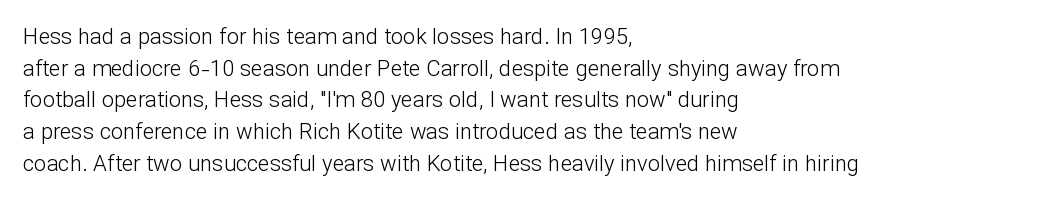
Ordinary non-slanted type is in use. Whoever set this chose a conventional vertical rhythm. Nothing unusual about the tracking: characters are spaced as the font intends. Every row of glyphs begins at an identical x-position on the left.
